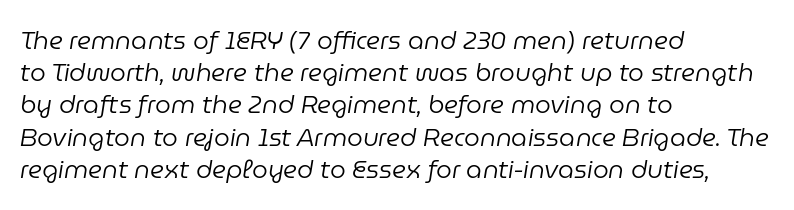
{"italic": "yes", "lean": "right", "slant_degrees": 9, "bold": "no", "underline": "no", "align": "left", "line_spacing": "normal", "line_spacing_ratio": 1.29, "letter_spacing": "normal", "letter_spacing_em": 0.0, "glyph_px": 25}
